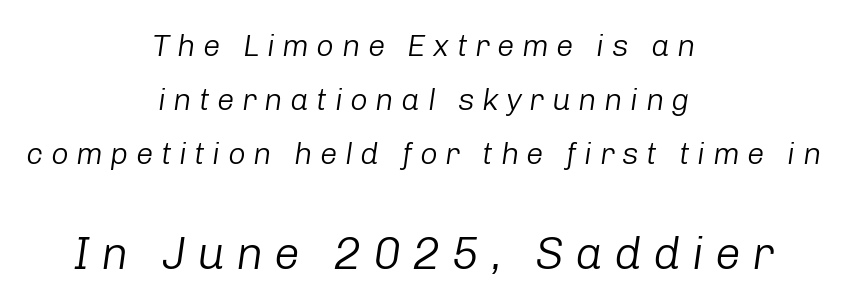
The image shows 46 px light type, italic (leaning right); set centered, line spacing 1.74x, unusually wide letter spacing (+0.24 em), not underlined; the second (bottom) block is 1.48x larger; low stroke contrast and a medium x-height.
